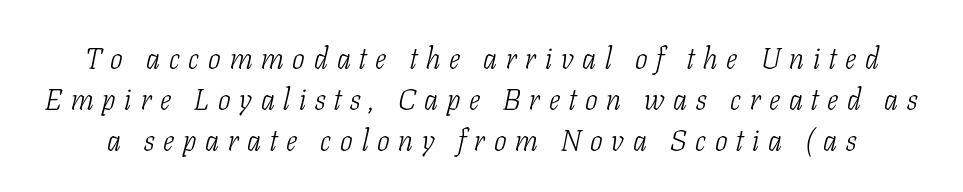
The image shows 30 px light, condensed serif type, italic (leaning right); set normal line spacing (1.37x), unusually wide letter spacing (+0.29 em), not underlined; low stroke contrast and a medium x-height.
